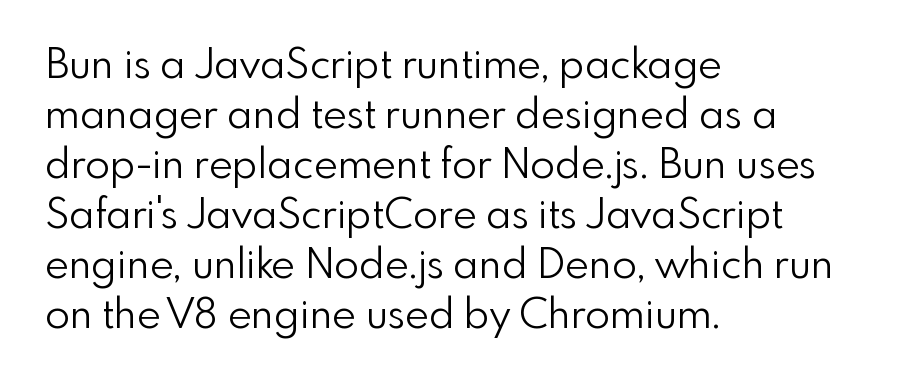
Characters remain perfectly vertical along every line. Looks like regular typesetting: each glyph gets only the width it needs. Glance below the letters and you will spot only blank space. Think standard paragraph weight, or any step lighter than that.
